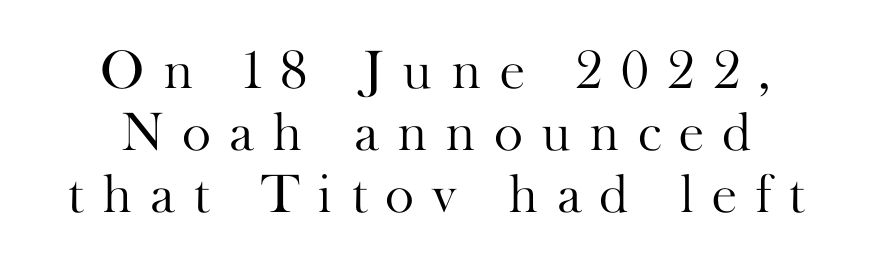
The image shows 55 px light serif type, upright; set centered, tight line spacing (1.13x), unusually wide letter spacing (+0.33 em), not underlined; high stroke contrast and a small x-height.
